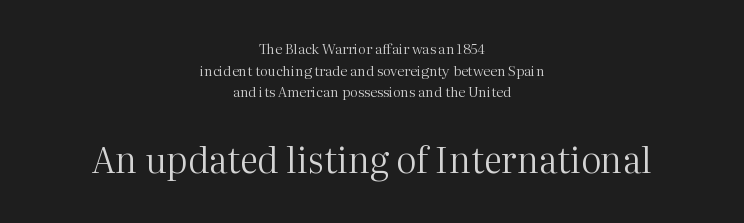
Letterform terminals end in serifs throughout the passage. Rule under the text: the space is simply empty. The face used here is proportionally spaced, like ordinary book or web type. Look at the tracking — it's just the regular setting, nothing added. Line starts and ends both wander, symmetrically. The font sits on the lighter half of the weight spectrum, regular included.
